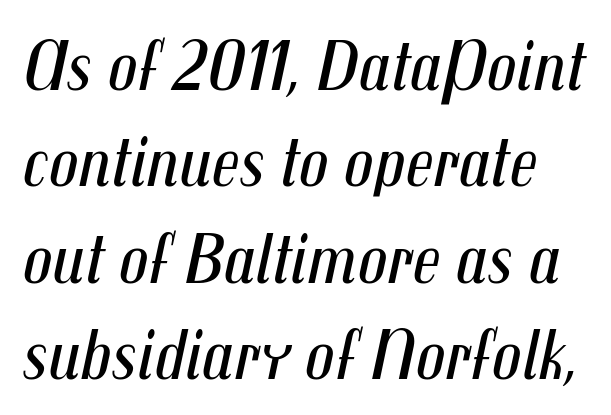
{"italic": "yes", "lean": "right", "slant_degrees": 12, "bold": "no", "weight": "regular", "width": "condensed", "stroke_contrast": "medium", "x_height": "medium", "monospaced": "no", "underline": "no", "align": "left", "line_spacing": "normal", "line_spacing_ratio": 1.32, "letter_spacing": "normal", "letter_spacing_em": 0.0, "glyph_px": 73}
